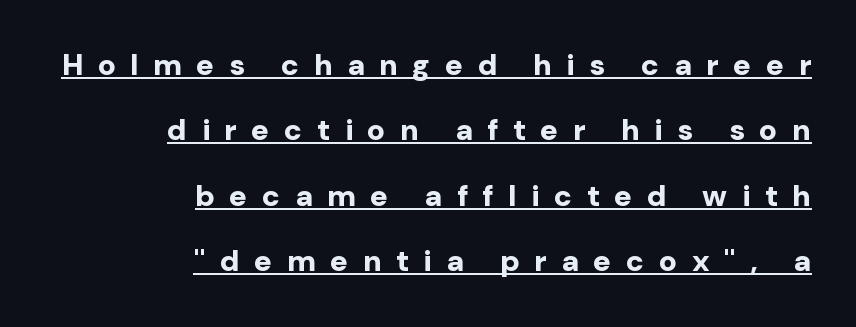
How would I describe the line gaps? Wide and relaxed. Students, observe the line beneath the letters — that is underlining. Letter spacing: wide. Think of a printed novel: that variable character pitch is what you see here.
